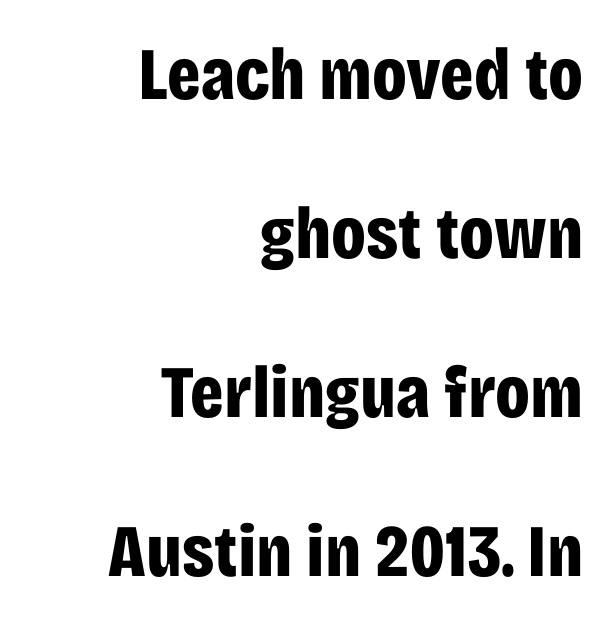
Q: Is the text bold? A: Yes.
Q: Is the text italic (slanted)? A: No, it is upright.
Q: Is the typeface a serif or a sans-serif typeface? A: Sans-serif.
Q: Is the text underlined? A: No.
Q: How is the paragraph aligned? A: Right-aligned.
Q: Is the spacing between letters normal or unusually wide? A: Normal.
Q: Is the spacing between lines tight, normal or loose? A: Loose.
Q: Width (condensed, normal, or wide)? A: Condensed.
Q: Stroke contrast? A: Low.
Q: x-height? A: Large.
Q: Monospaced? A: No.
